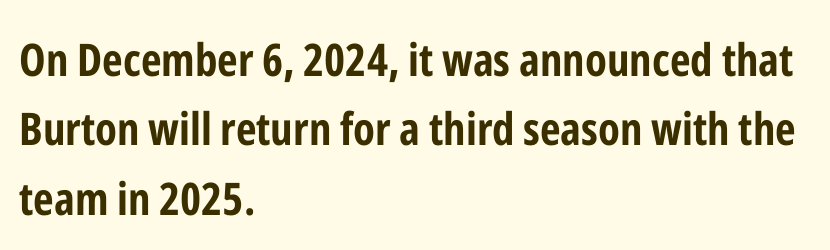
The image shows 45 px bold, condensed sans-serif type, upright; set left-aligned, normal line spacing (1.54x), normal letter spacing, not underlined; low stroke contrast and a medium x-height.
